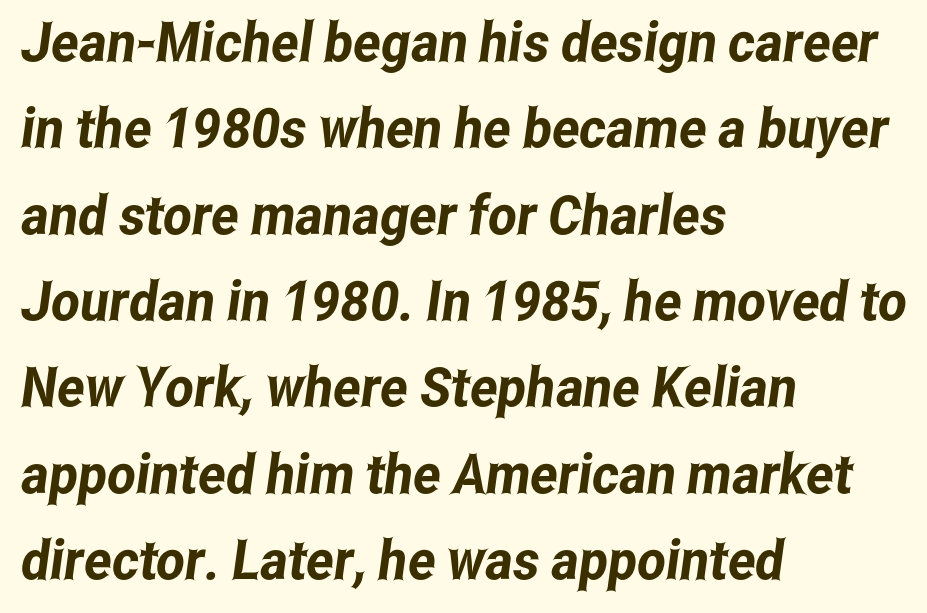
Q: Is the typeface a serif or a sans-serif typeface? A: Sans-serif.
Q: Is the text underlined? A: No.
Q: How is the paragraph aligned? A: Left-aligned.
Q: Is the spacing between letters normal or unusually wide? A: Normal.
Q: Is the spacing between lines tight, normal or loose? A: Normal.
Q: Width (condensed, normal, or wide)? A: Condensed.
Q: Stroke contrast? A: Low.
Q: x-height? A: Medium.
Q: Monospaced? A: No.
